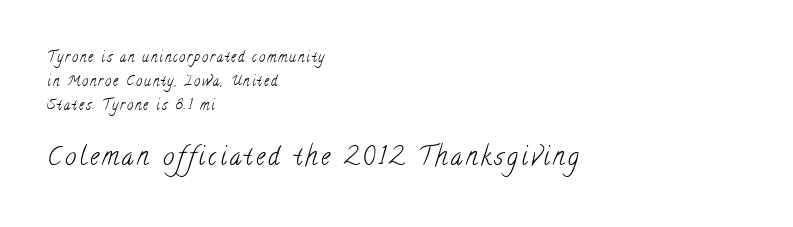
{"bold": "no", "underline": "no", "align": "left", "line_spacing_ratio": 1.72, "larger_block": "second", "size_ratio": 1.79, "glyph_px": 25}
